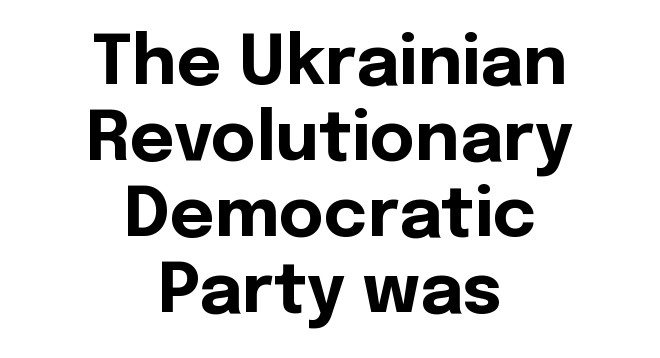
Has an underline been added? It has not. Observe the ordinary spacing: letters are neighbours, not strangers. Baseline-to-baseline distance is barely more than the letter height. Character widths vary here, with narrow letters taking less room than wide ones.
